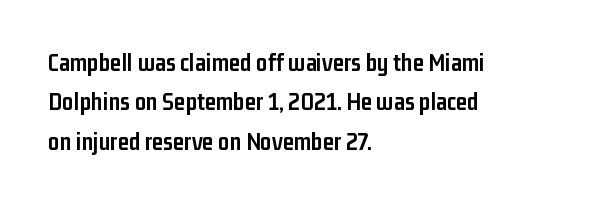
Evenly set lines give the paragraph a standard silhouette. Glance below the letters and you will spot only blank space. Typeset ragged right — the left edge is the straight one. This sample uses plain, unmodified letter spacing. Style check: upright. I'd describe the lettering as bold — thick and assertive.
